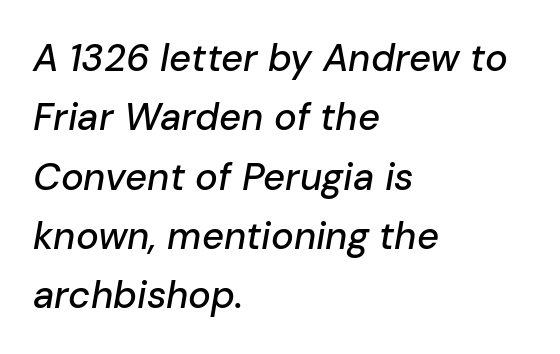
{"italic": "yes", "lean": "right", "slant_degrees": 10, "width": "normal", "stroke_contrast": "low", "x_height": "medium", "monospaced": "no", "underline": "no", "align": "left", "line_spacing": "normal", "line_spacing_ratio": 1.56, "letter_spacing": "normal", "letter_spacing_em": 0.0, "glyph_px": 38}
